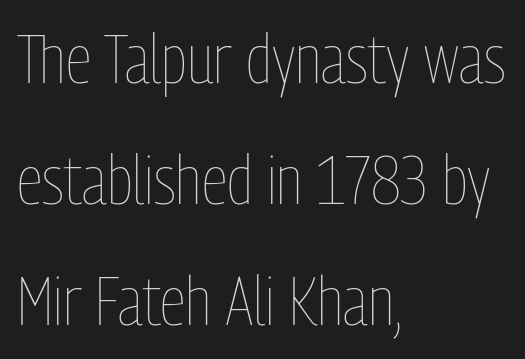
The image shows 68 px thin, condensed type, upright; set left-aligned, line spacing 1.78x, normal letter spacing, not underlined; low stroke contrast and a medium x-height.
